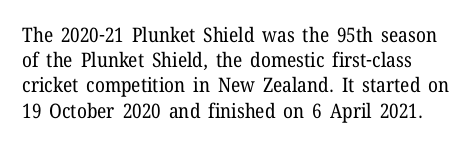
Anything drawn beneath the words? Only blank space. A typesetter would call this leading conventional body-copy spacing. Honestly, the letter spacing is just normal — you wouldn't notice it. Nope, not italic — everything's standing straight.
